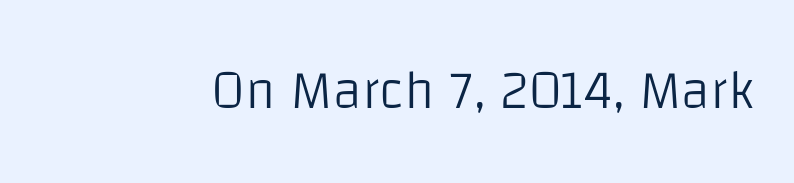
The image shows 54 px light sans-serif type, upright; set normal letter spacing, not underlined; low stroke contrast and a large x-height.
